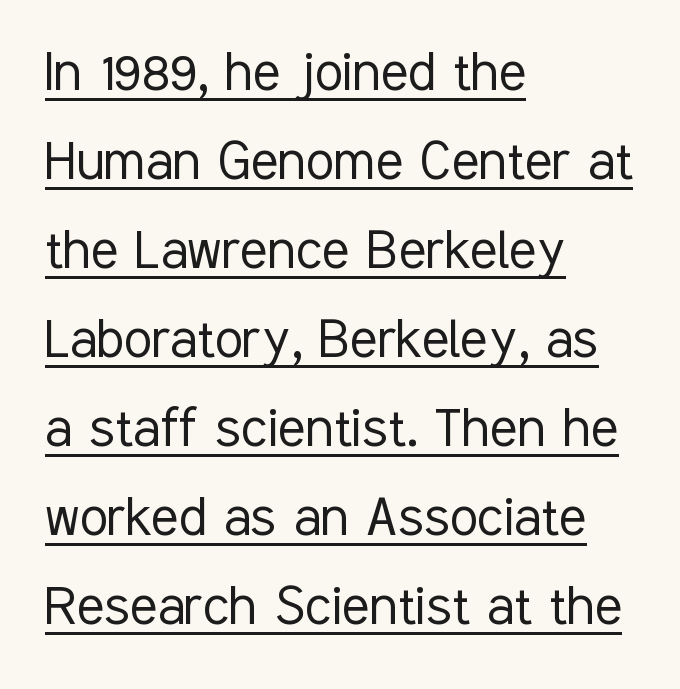
Q: Is the text bold? A: No.
Q: Is the text italic (slanted)? A: No, it is upright.
Q: Is the typeface a serif or a sans-serif typeface? A: Sans-serif.
Q: Is the text underlined? A: Yes.
Q: How is the paragraph aligned? A: Left-aligned.
Q: Is the spacing between letters normal or unusually wide? A: Normal.
Q: Is the spacing between lines tight, normal or loose? A: Normal.
Q: Width (condensed, normal, or wide)? A: Condensed.
Q: Stroke contrast? A: Low.
Q: x-height? A: Medium.
Q: Monospaced? A: No.
